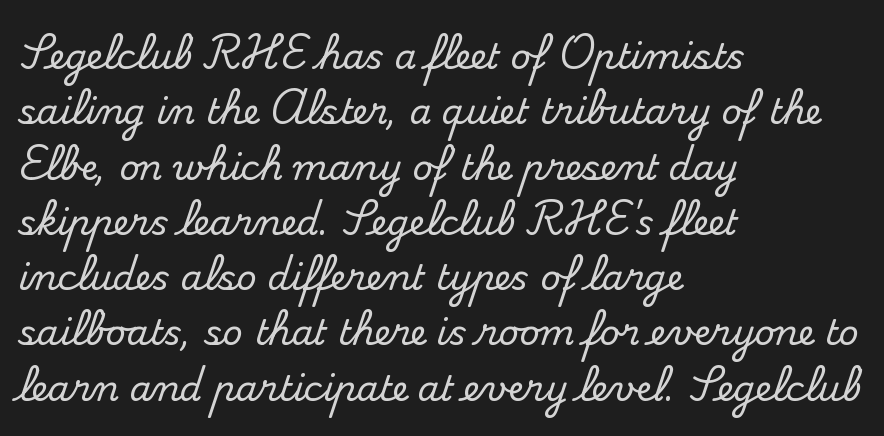
The image shows 35 px text type; set left-aligned, normal line spacing (1.58x), normal letter spacing, not underlined; medium stroke contrast and a small x-height.
